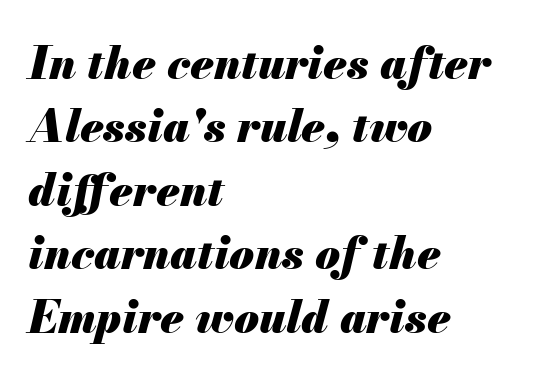
The image shows 45 px heavy type, italic (leaning right); set left-aligned, normal line spacing (1.41x), normal letter spacing, not underlined; medium stroke contrast and a small x-height.
